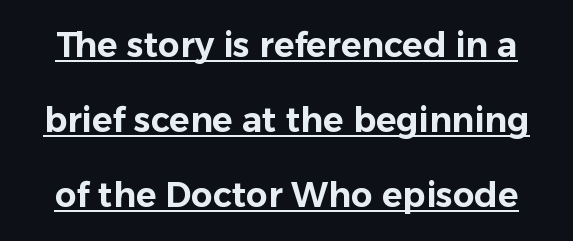
The image shows 34 px sans-serif type, upright; set loose line spacing (2.21x), normal letter spacing, underlined; low stroke contrast and a medium x-height.
